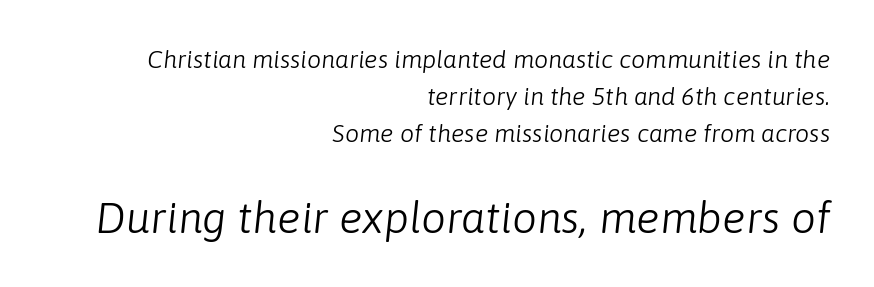
{"italic": "yes", "lean": "right", "slant_degrees": 6, "bold": "no", "weight": "light", "width": "normal", "stroke_contrast": "low", "x_height": "medium", "monospaced": "no", "underline": "no", "align": "right", "line_spacing": "normal", "line_spacing_ratio": 1.49, "letter_spacing": "normal", "letter_spacing_em": 0.0, "larger_block": "second", "size_ratio": 1.76, "glyph_px": 44}
